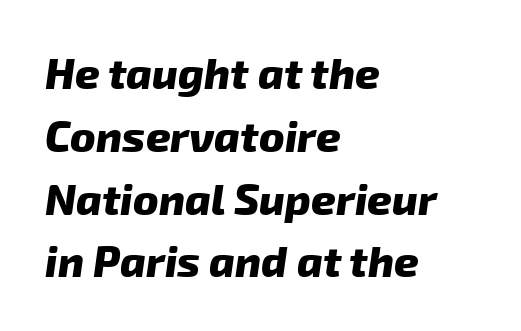
{"serif": "no", "bold": "yes", "weight": "heavy", "width": "normal", "stroke_contrast": "low", "x_height": "medium", "monospaced": "no", "underline": "no", "align": "left", "line_spacing": "normal", "line_spacing_ratio": 1.46, "letter_spacing": "normal", "letter_spacing_em": 0.0, "glyph_px": 43}
